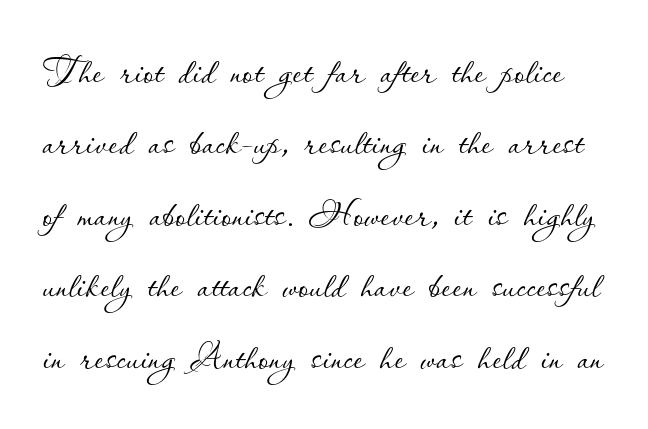
The image shows 51 px thin type; set normal line spacing (1.4x), normal letter spacing, not underlined; low stroke contrast and a small x-height.
